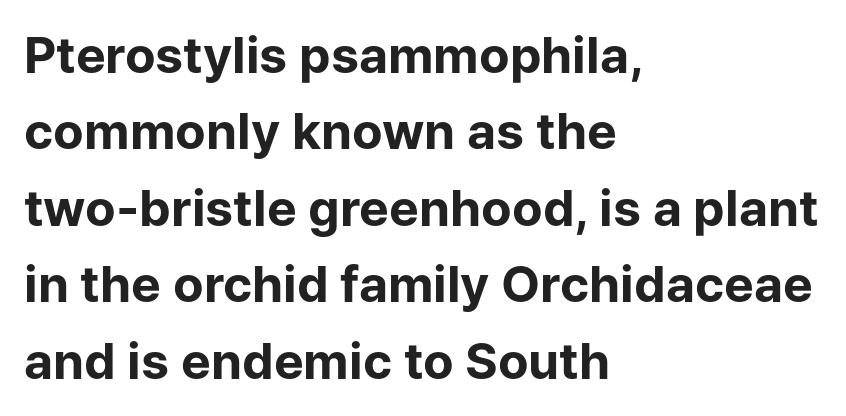
The image shows 50 px bold sans-serif type, upright; set left-aligned, normal line spacing (1.53x), normal letter spacing, not underlined; low stroke contrast and a medium x-height.
